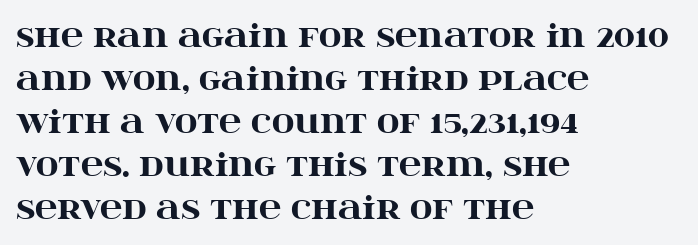
The image shows 31 px heavy, wide serif type, upright; set left-aligned, normal line spacing (1.39x), normal letter spacing, not underlined; high stroke contrast and a large x-height.
